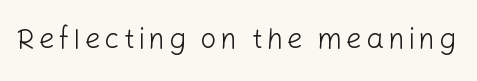
Q: Is the text bold? A: No.
Q: Is the text italic (slanted)? A: No, it is upright.
Q: Is the typeface a serif or a sans-serif typeface? A: Sans-serif.
Q: Is the text underlined? A: No.
Q: Width (condensed, normal, or wide)? A: Normal.
Q: Stroke contrast? A: Low.
Q: x-height? A: Medium.
Q: Monospaced? A: No.
